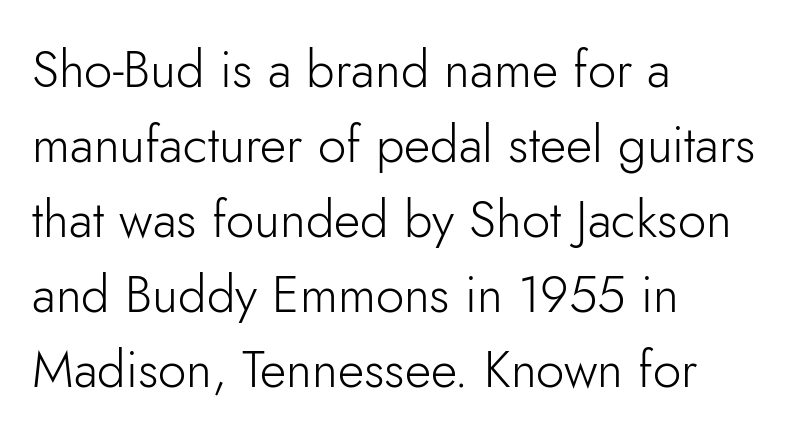
{"serif": "no", "italic": "no", "bold": "no", "weight": "light", "width": "normal", "stroke_contrast": "low", "x_height": "small", "monospaced": "no", "underline": "no", "align": "left", "line_spacing": "normal", "line_spacing_ratio": 1.47, "letter_spacing": "normal", "letter_spacing_em": 0.0, "glyph_px": 51}
